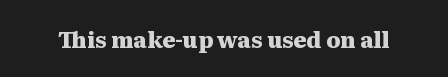
The image shows 22 px bold type, upright; set normal letter spacing, not underlined.
